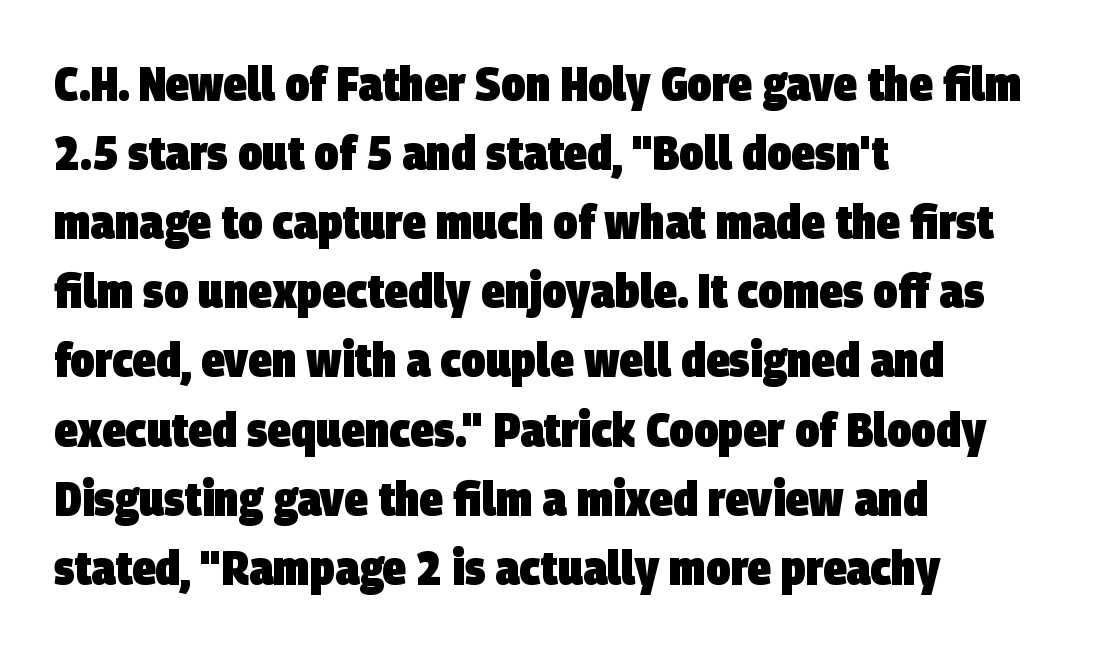
{"serif": "no", "bold": "yes", "weight": "heavy", "width": "condensed", "stroke_contrast": "low", "x_height": "large", "monospaced": "no", "underline": "no", "align": "left", "line_spacing": "normal", "line_spacing_ratio": 1.44, "letter_spacing": "normal", "letter_spacing_em": 0.0, "glyph_px": 48}
